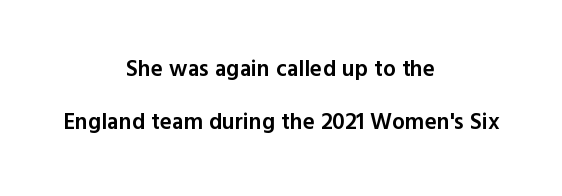
{"italic": "no", "bold": "semi", "underline": "no", "align": "center", "line_spacing": "loose", "line_spacing_ratio": 2.31, "letter_spacing": "normal", "letter_spacing_em": 0.0, "glyph_px": 23}
